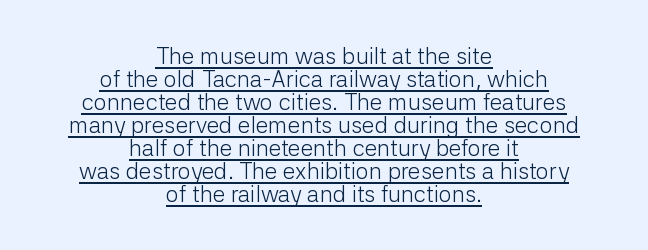
The string is rendered with underlining switched on. Look at the tracking — it's just the regular setting, nothing added. The lines are packed closely together with very little leading. In CSS terms this would be text-align: center.
